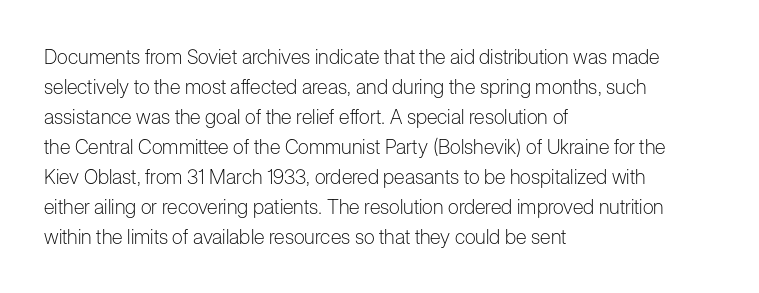
{"italic": "no", "bold": "no", "underline": "no", "align": "left", "line_spacing": "normal", "line_spacing_ratio": 1.5, "letter_spacing": "normal", "letter_spacing_em": 0.0, "glyph_px": 20}
